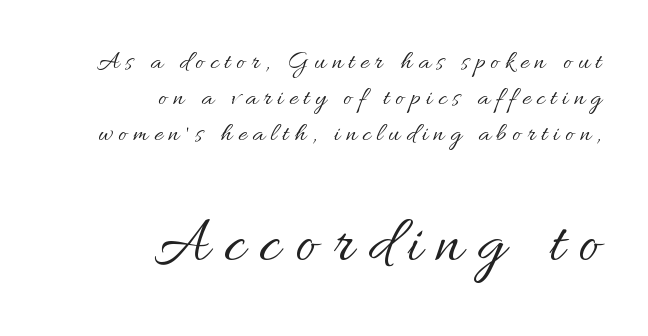
Weight: in the light-to-regular range. Do the characters align in a grid? No, the font is proportional. Larger block? The one below; the one above is distinctly smaller. Plain, unruled lines of type. Successive baselines arrive at the customary interval.
